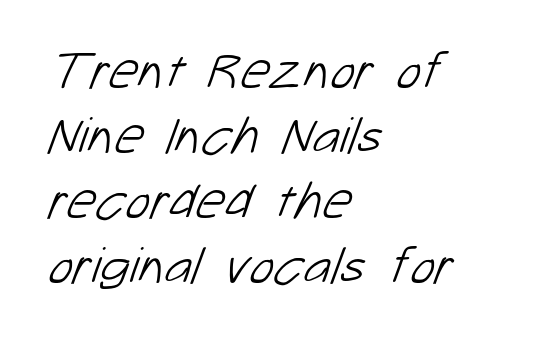
The paragraph has a hard left edge and a soft right edge. The typesetting does not lean heavy: it is not bold. Here the designer chose a conventional face with non-uniform glyph widths. The block of text has a typical density, with ordinary space between rows. The rendering shows plain stroke endings on the letterforms — a sans-serif design.
